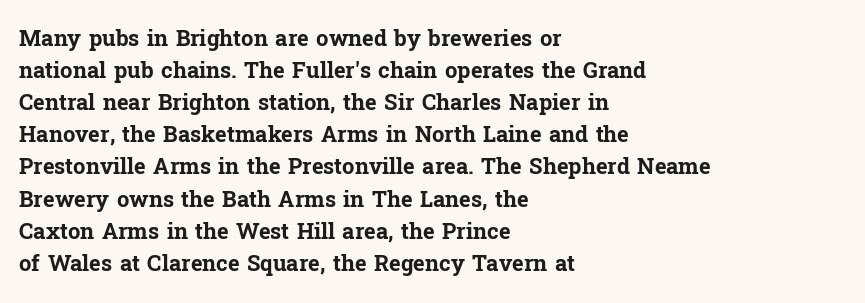
Q: Is the text bold? A: Yes.
Q: Is the text italic (slanted)? A: No, it is upright.
Q: Is the text underlined? A: No.
Q: How is the paragraph aligned? A: Left-aligned.
Q: Is the spacing between letters normal or unusually wide? A: Normal.
Q: Is the spacing between lines tight, normal or loose? A: Normal.
